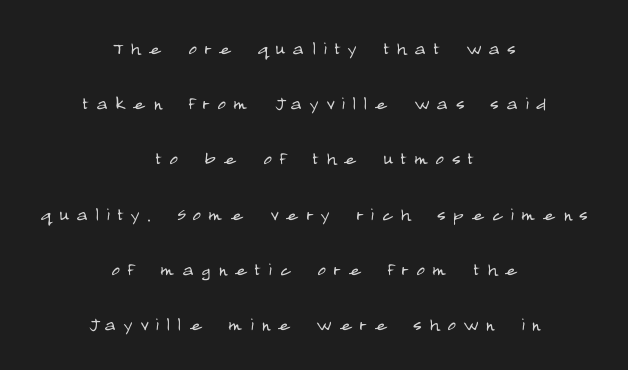
Q: Is the text bold? A: No.
Q: Is the text italic (slanted)? A: No, it is upright.
Q: Is the text underlined? A: No.
Q: How is the paragraph aligned? A: Centered.
Q: Is the spacing between letters normal or unusually wide? A: Unusually wide.
Q: Is the spacing between lines tight, normal or loose? A: Loose.
